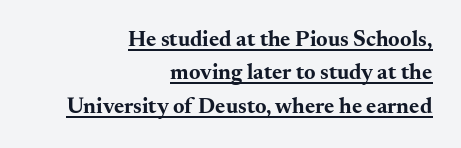
{"italic": "no", "bold": "yes", "underline": "yes", "align": "right", "line_spacing": "normal", "line_spacing_ratio": 1.52, "letter_spacing": "normal", "letter_spacing_em": 0.0, "glyph_px": 22}
